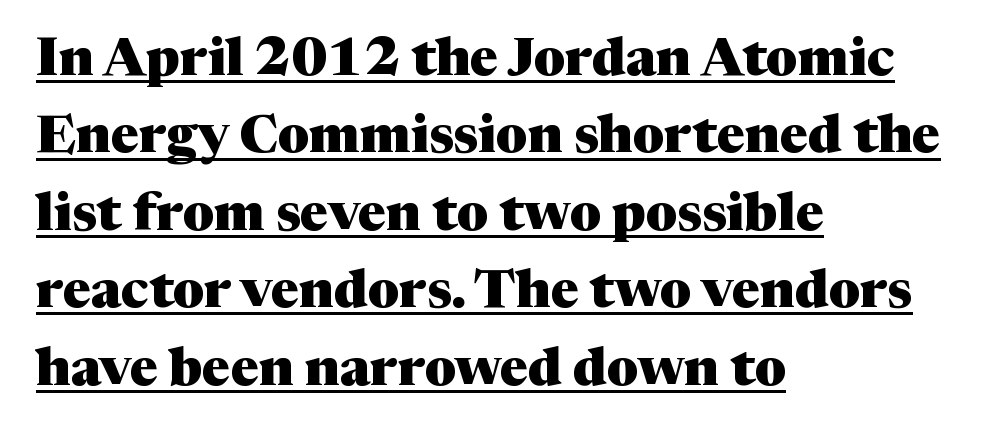
The image shows 53 px heavy serif type, upright; set left-aligned, normal line spacing (1.46x), normal letter spacing, underlined; medium stroke contrast and a medium x-height.
